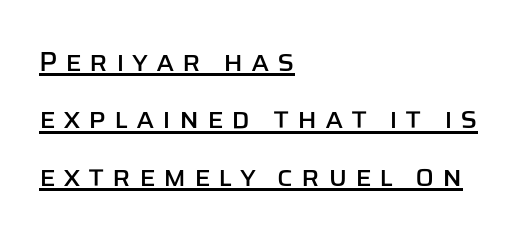
Reading down the block, your eye returns to a fixed left position each line. I'd call this a sans setting — the letters go barefoot. Looks like someone drew a line under every word here. These lines are rendered in a variable-pitch font.
